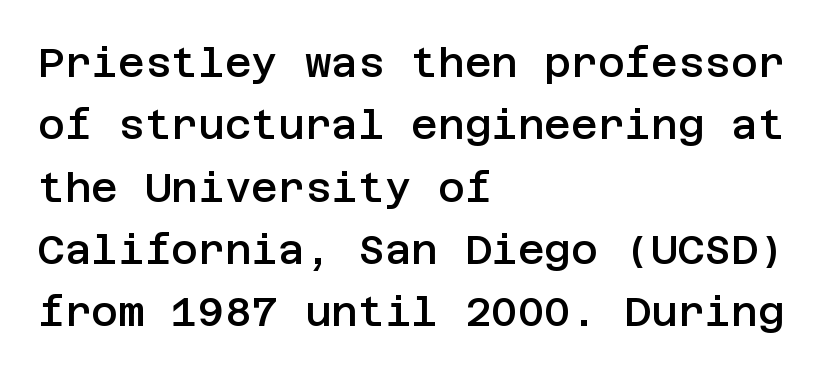
The image shows 41 px semibold sans-serif type, upright; set left-aligned, normal line spacing (1.52x), normal letter spacing, not underlined; low stroke contrast and a large x-height.
